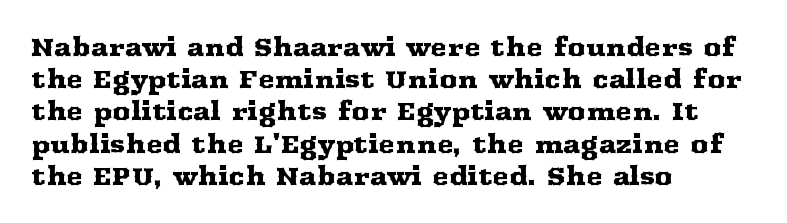
The image shows 25 px text type, upright; set left-aligned, normal line spacing (1.29x), normal letter spacing, not underlined.
